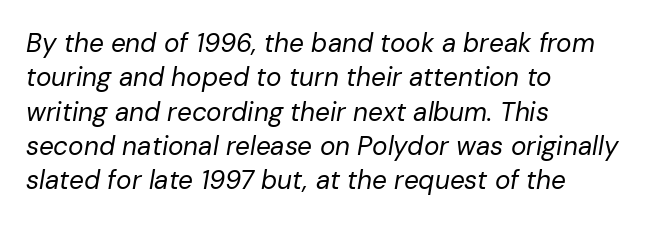
Q: Is the text bold? A: No.
Q: Is the text italic (slanted)? A: Yes, it leans right by about 10 degrees.
Q: Is the text underlined? A: No.
Q: How is the paragraph aligned? A: Left-aligned.
Q: Is the spacing between letters normal or unusually wide? A: Normal.
Q: Is the spacing between lines tight, normal or loose? A: Normal.
